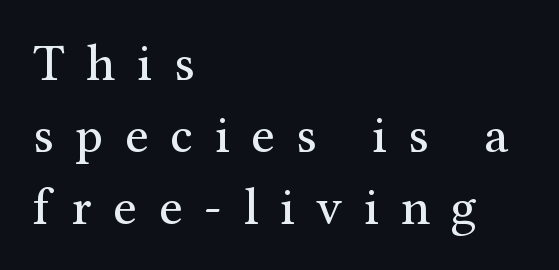
Leftover space on each line is placed entirely after the last word. Vertical stems look standard width or narrower in stroke. Look at the bottom of the vertical strokes: they flare into serifs here. This sample has the flowing, uneven cadence of proportional lettering. These lines have a slow, spaced-out rhythm from letter to letter. The block of text has a typical density, with ordinary space between rows.
